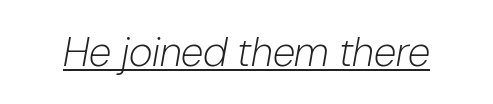
Q: Is the text bold? A: No.
Q: Is the text italic (slanted)? A: Yes, it leans right by about 10 degrees.
Q: Is the text underlined? A: Yes.
Q: Is the spacing between letters normal or unusually wide? A: Normal.
Q: Width (condensed, normal, or wide)? A: Normal.
Q: Stroke contrast? A: Low.
Q: x-height? A: Medium.
Q: Monospaced? A: No.
